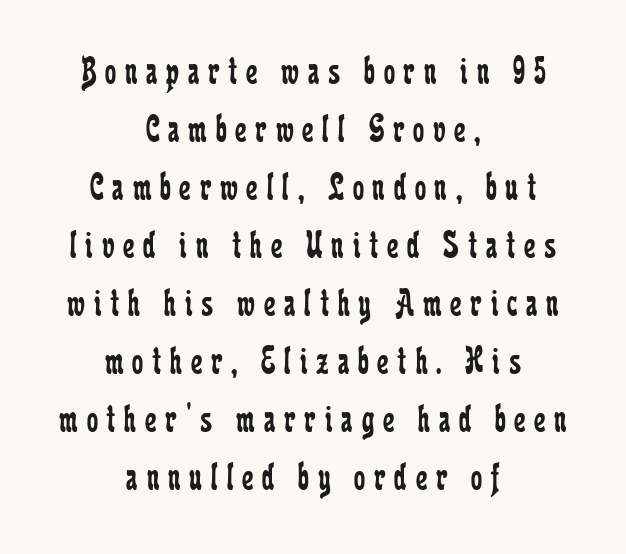
{"serif": "yes", "italic": "no", "bold": "no", "weight": "regular", "width": "condensed", "stroke_contrast": "low", "x_height": "medium", "monospaced": "no", "underline": "no", "align": "center", "line_spacing": "normal", "line_spacing_ratio": 1.45, "letter_spacing": "wide", "letter_spacing_em": 0.22, "glyph_px": 40}
